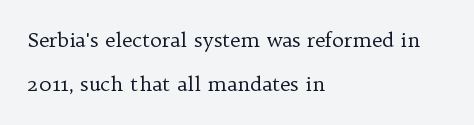
Q: Is the text bold? A: No.
Q: Is the text italic (slanted)? A: No, it is upright.
Q: Is the text underlined? A: No.
Q: How is the paragraph aligned? A: Left-aligned.
Q: Is the spacing between letters normal or unusually wide? A: Normal.
Q: Is the spacing between lines tight, normal or loose? A: Loose.
